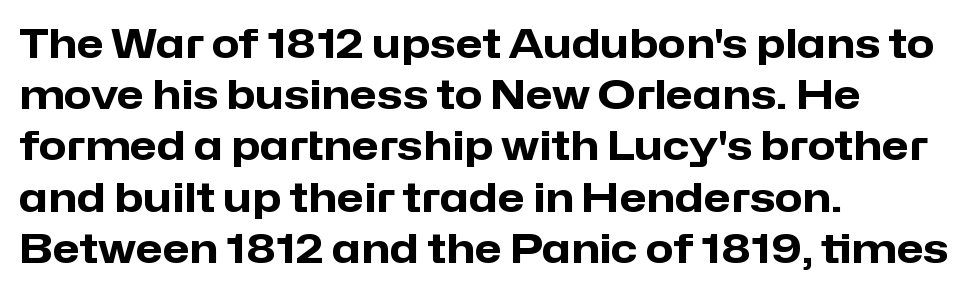
{"serif": "no", "italic": "no", "bold": "yes", "weight": "heavy", "width": "normal", "stroke_contrast": "low", "x_height": "medium", "monospaced": "no", "underline": "no", "align": "left", "line_spacing": "normal", "line_spacing_ratio": 1.28, "letter_spacing": "normal", "letter_spacing_em": 0.0, "glyph_px": 40}
